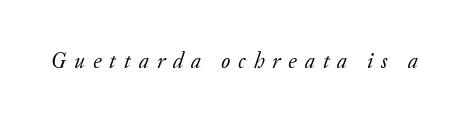
Q: Is the text bold? A: No.
Q: Is the text italic (slanted)? A: Yes, it leans right by about 20 degrees.
Q: Is the text underlined? A: No.
Q: Is the spacing between letters normal or unusually wide? A: Unusually wide.
